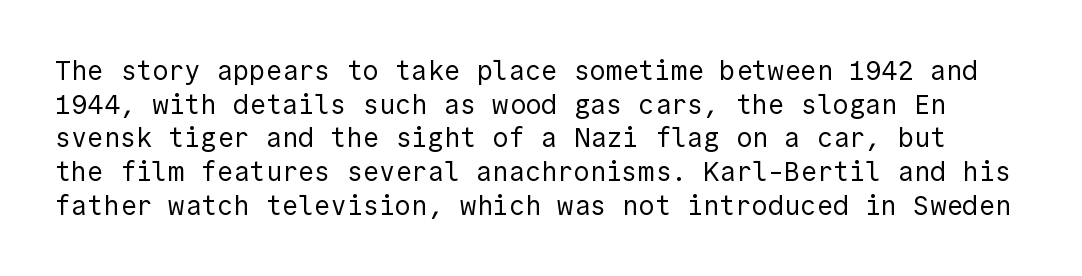
The image shows 27 px text type, upright; set normal line spacing (1.25x), normal letter spacing, not underlined.
